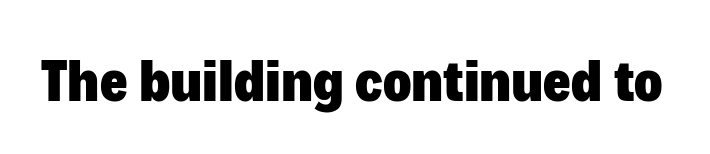
{"serif": "no", "italic": "no", "bold": "yes", "weight": "heavy", "width": "normal", "stroke_contrast": "low", "x_height": "medium", "monospaced": "no", "underline": "no", "letter_spacing": "normal", "letter_spacing_em": 0.0, "glyph_px": 59}
